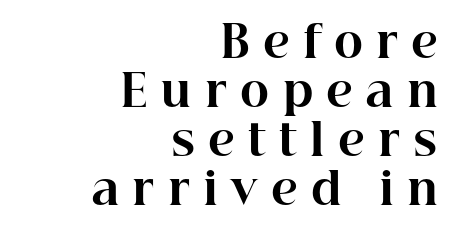
The image shows 44 px bold serif type, upright; set right-aligned, tight line spacing (1.11x), unusually wide letter spacing (+0.3 em), not underlined; high stroke contrast and a medium x-height.
